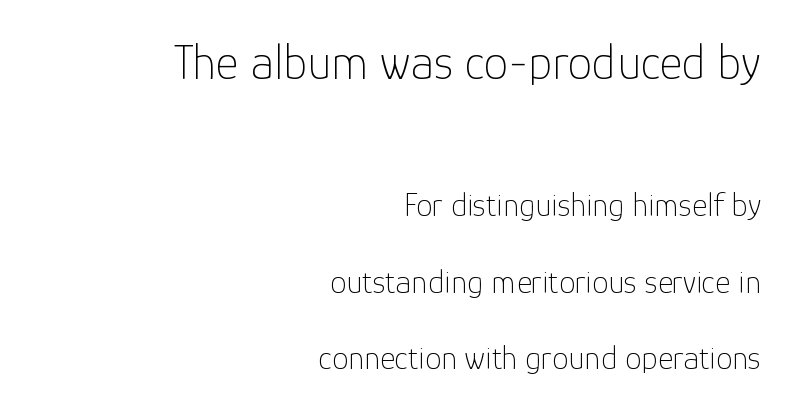
The image shows 49 px thin sans-serif type, upright; set right-aligned, loose line spacing (2.31x), normal letter spacing, not underlined; the first (top) block is 1.48x larger; low stroke contrast and a medium x-height.
